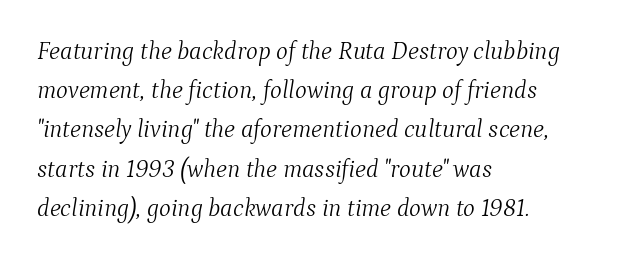
This is not heavy type; no bold has been used. The rendering applies a slant to the glyphs. The ragged edge is on the right, which tells us the setting is flush left. Clear beneath every line of the passage.
